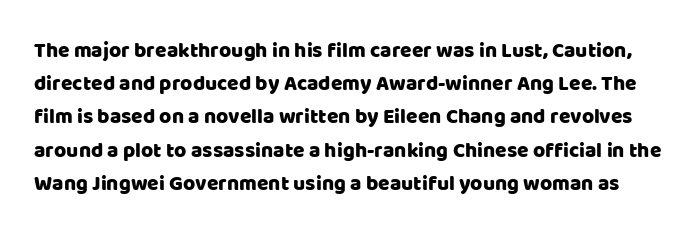
Q: Is the text italic (slanted)? A: No, it is upright.
Q: Is the text underlined? A: No.
Q: Is the spacing between letters normal or unusually wide? A: Normal.
Q: Is the spacing between lines tight, normal or loose? A: Normal.
